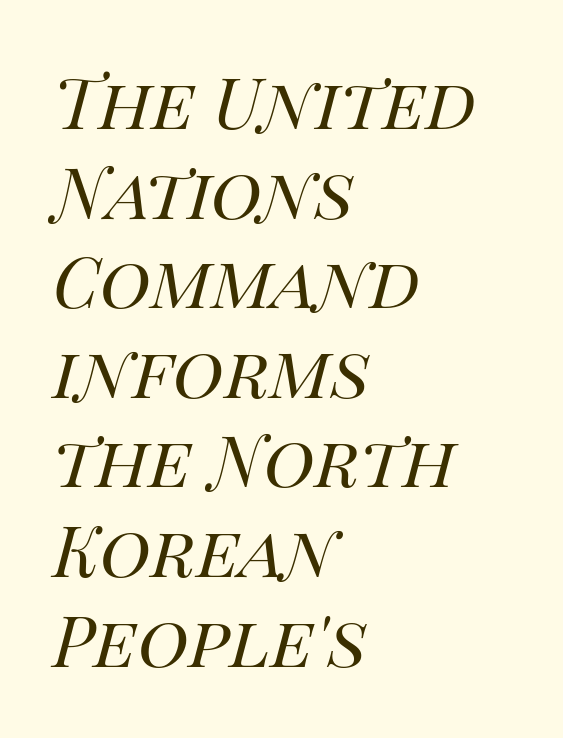
The area under the type is left untouched. This sample uses an oblique cut, with every glyph tilted off the vertical. The passage shown has conventional tracking throughout. If you measured baseline to baseline, you'd find a middling distance.
